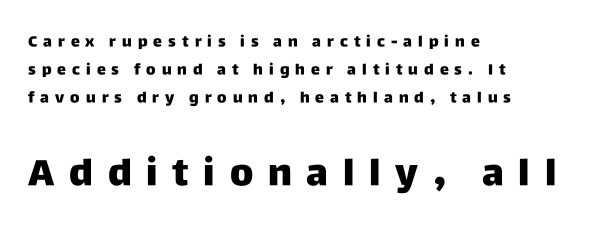
The image shows 37 px sans-serif type, upright; set left-aligned, line spacing 1.86x, unusually wide letter spacing (+0.4 em), not underlined; the second (bottom) block is 2.47x larger; low stroke contrast and a large x-height.
